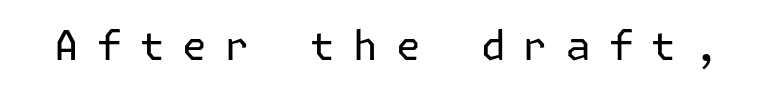
Bare-footed words on every line. No extra ink here — the face is not bold. Classification — sans serif. Honestly, the letter spacing is so wide it's the main thing you notice.
